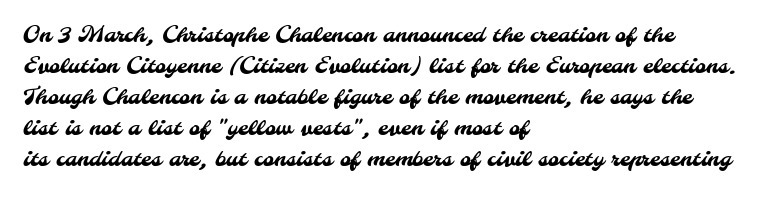
The image shows 21 px text type; set left-aligned, normal line spacing (1.48x), normal letter spacing, not underlined.
